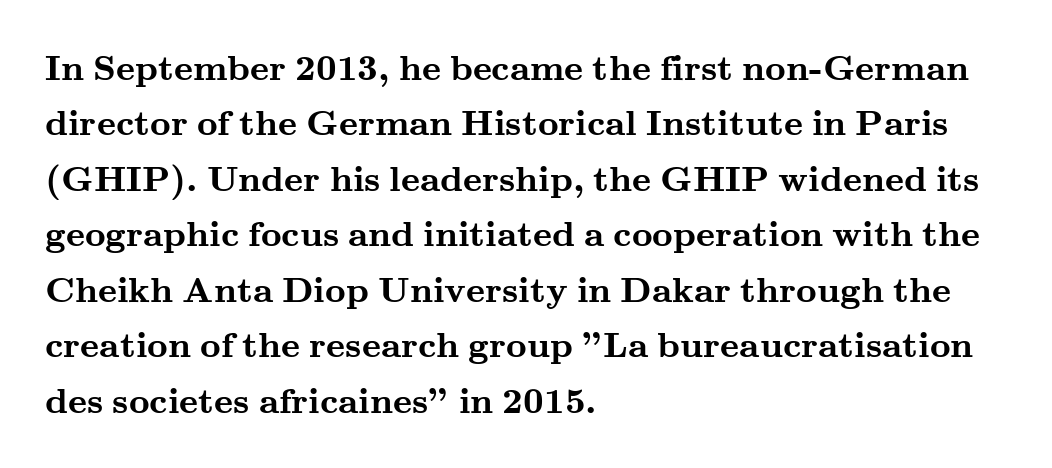
These lines were composed using upright roman letters. Strokes here are thick enough to call this a true bold. Typographically, this falls in the serif category. The letters advance in unequal steps, a hallmark of proportional type. These lines keep a tight, regular rhythm from letter to letter.
